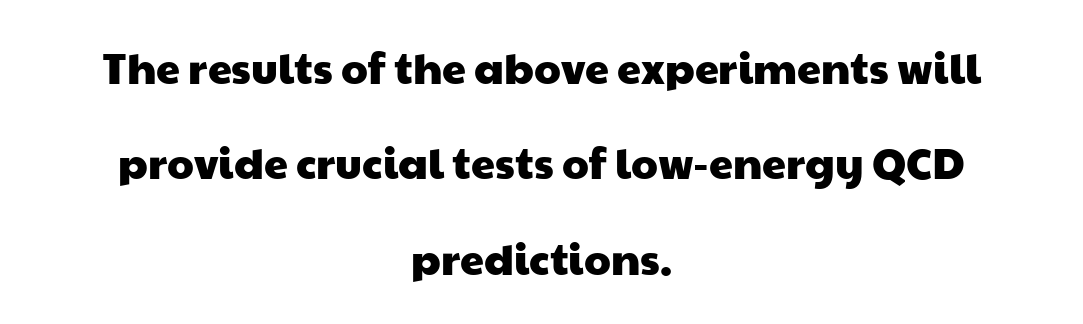
Q: Is the typeface a serif or a sans-serif typeface? A: Sans-serif.
Q: Is the text underlined? A: No.
Q: How is the paragraph aligned? A: Centered.
Q: Is the spacing between letters normal or unusually wide? A: Normal.
Q: Is the spacing between lines tight, normal or loose? A: Loose.
Q: Width (condensed, normal, or wide)? A: Wide.
Q: Stroke contrast? A: Low.
Q: x-height? A: Medium.
Q: Monospaced? A: No.
